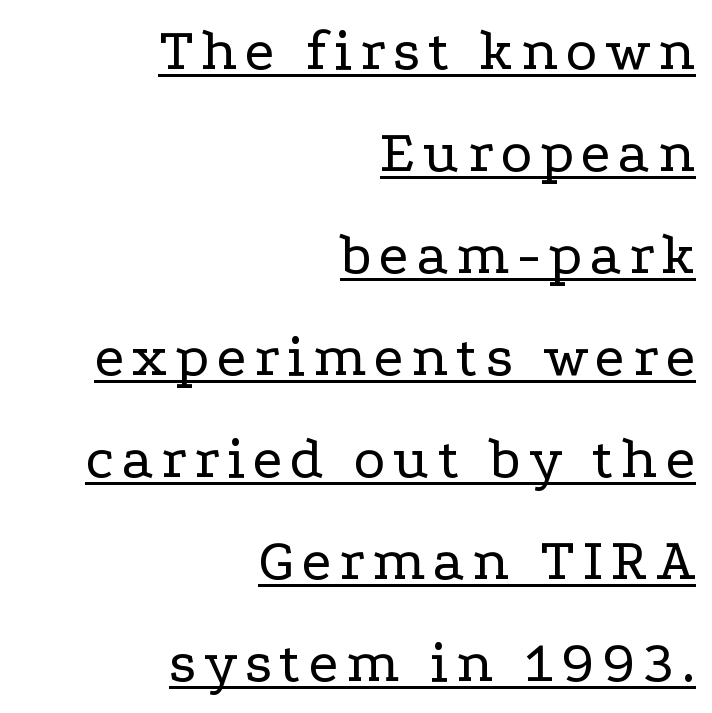
Q: Is the text bold? A: No.
Q: Is the text italic (slanted)? A: No, it is upright.
Q: Is the typeface a serif or a sans-serif typeface? A: Serif.
Q: Is the text underlined? A: Yes.
Q: How is the paragraph aligned? A: Right-aligned.
Q: Is the spacing between lines tight, normal or loose? A: Normal.
Q: Width (condensed, normal, or wide)? A: Wide.
Q: Stroke contrast? A: Low.
Q: x-height? A: Medium.
Q: Monospaced? A: No.
